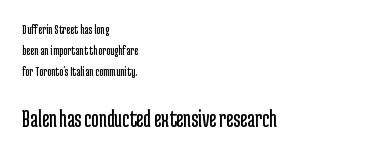
{"italic": "no", "bold": "no", "underline": "no", "align": "left", "line_spacing": "normal", "line_spacing_ratio": 1.49, "letter_spacing": "normal", "letter_spacing_em": 0.0, "larger_block": "second", "size_ratio": 1.79, "glyph_px": 25}
